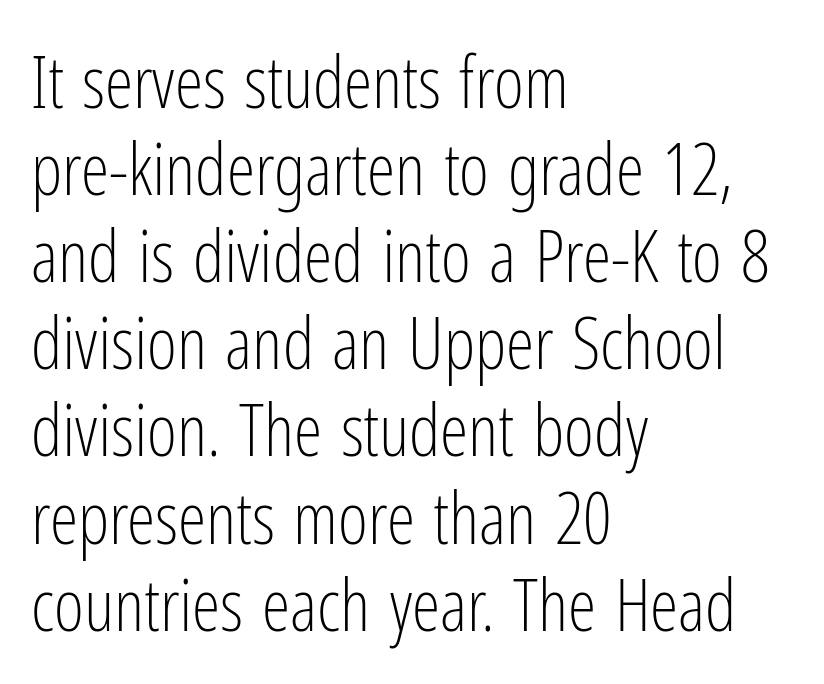
Short note: letters normally spaced. The text block is weighted toward the left margin, trailing off unevenly rightward. These lines are rendered in a variable-pitch font. Counters stay open thanks to moderate or lighter strokes.
